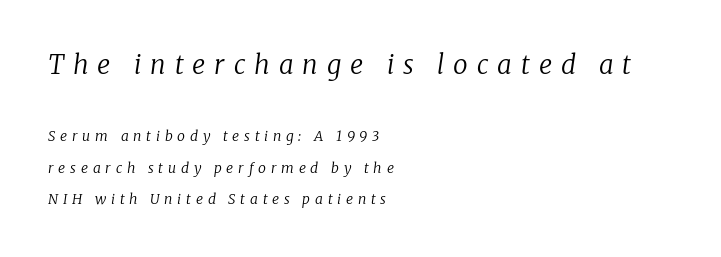
Descenders hang freely into open space. Typeset ragged right — the left edge is the straight one. Characters follow at a spacing far wider than the type designer built in. Designer's note — italics engaged. Weight: regular or lighter.
